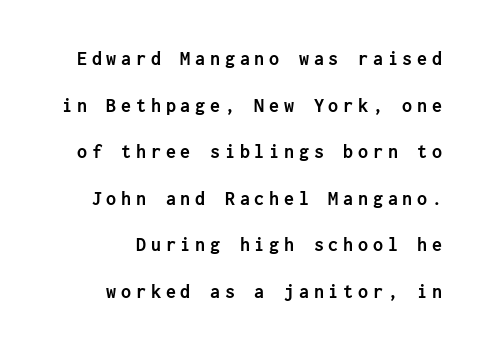
Q: Is the text bold? A: Yes.
Q: Is the text italic (slanted)? A: No, it is upright.
Q: Is the text underlined? A: No.
Q: How is the paragraph aligned? A: Right-aligned.
Q: Is the spacing between letters normal or unusually wide? A: Unusually wide.
Q: Is the spacing between lines tight, normal or loose? A: Loose.
